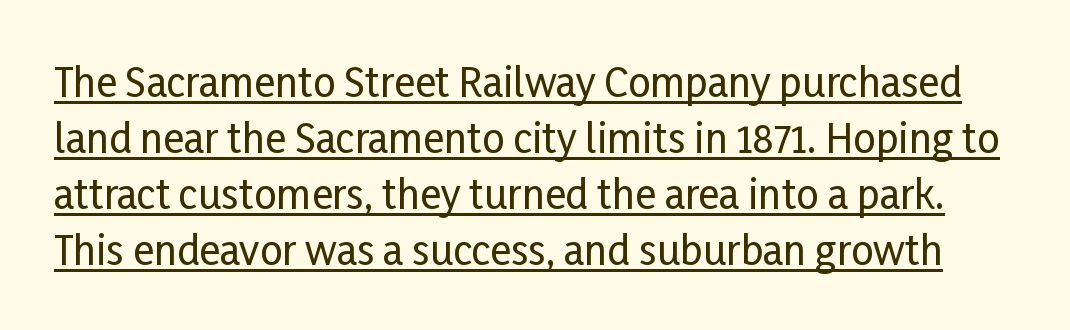
{"serif": "no", "italic": "no", "width": "condensed", "stroke_contrast": "low", "x_height": "medium", "monospaced": "no", "underline": "yes", "line_spacing": "normal", "line_spacing_ratio": 1.4, "letter_spacing": "normal", "letter_spacing_em": 0.0, "glyph_px": 40}
